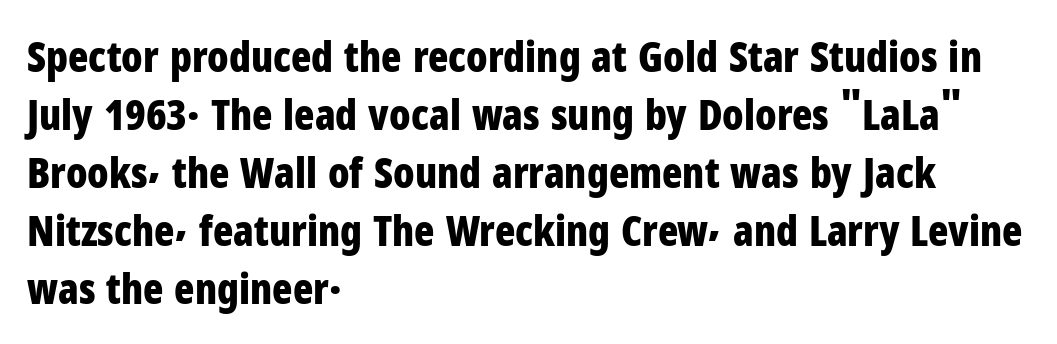
Q: Is the text bold? A: Yes.
Q: Is the text italic (slanted)? A: No, it is upright.
Q: Is the typeface a serif or a sans-serif typeface? A: Sans-serif.
Q: Is the text underlined? A: No.
Q: How is the paragraph aligned? A: Left-aligned.
Q: Is the spacing between letters normal or unusually wide? A: Normal.
Q: Is the spacing between lines tight, normal or loose? A: Normal.
Q: Width (condensed, normal, or wide)? A: Condensed.
Q: Stroke contrast? A: Low.
Q: x-height? A: Medium.
Q: Monospaced? A: No.
